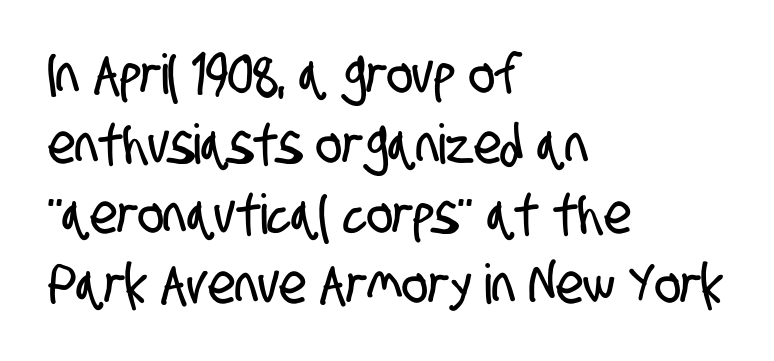
{"serif": "no", "width": "condensed", "stroke_contrast": "low", "x_height": "large", "monospaced": "no", "underline": "no", "align": "left", "line_spacing": "normal", "line_spacing_ratio": 1.27, "letter_spacing": "normal", "letter_spacing_em": 0.0, "glyph_px": 55}
